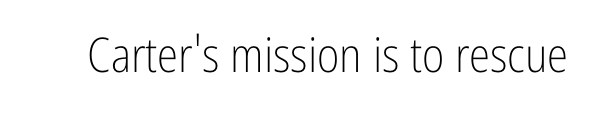
Q: Is the text bold? A: No.
Q: Is the text italic (slanted)? A: No, it is upright.
Q: Is the typeface a serif or a sans-serif typeface? A: Sans-serif.
Q: Is the text underlined? A: No.
Q: Is the spacing between letters normal or unusually wide? A: Normal.
Q: Width (condensed, normal, or wide)? A: Condensed.
Q: Stroke contrast? A: Low.
Q: x-height? A: Medium.
Q: Monospaced? A: No.
